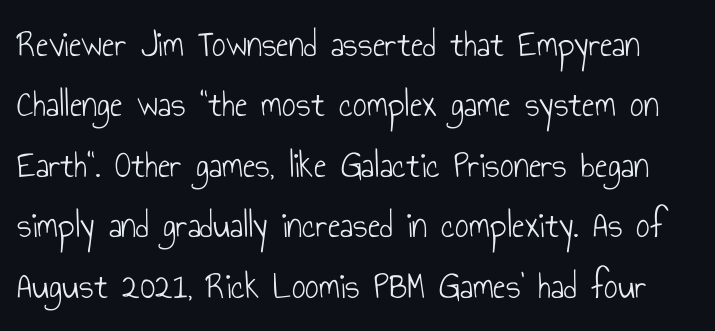
{"serif": "no", "italic": "no", "bold": "no", "weight": "light", "width": "condensed", "stroke_contrast": "low", "x_height": "small", "monospaced": "no", "underline": "no", "line_spacing": "normal", "line_spacing_ratio": 1.59, "letter_spacing": "normal", "letter_spacing_em": 0.0, "glyph_px": 38}
